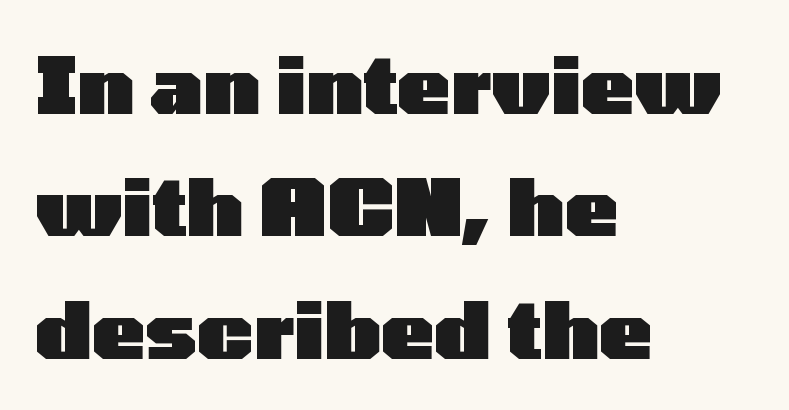
These lines stack with their left ends in a neat column. Descenders hang freely into open space. Summary of vertical rhythm: regular, with standard interline spacing. Are there feet on the stems? There aren't — it's a sans.
